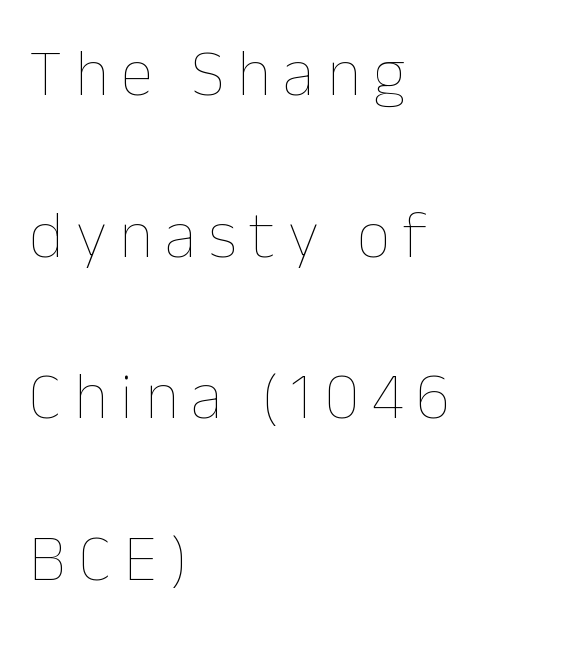
Posture: straight, roman, zero tilt. Compared with a centered layout, this one pins lines to the left instead. Glance below the letters and you will spot only blank space. This is not heavy type; no bold has been used. The designer dialed line spacing up above the default.
